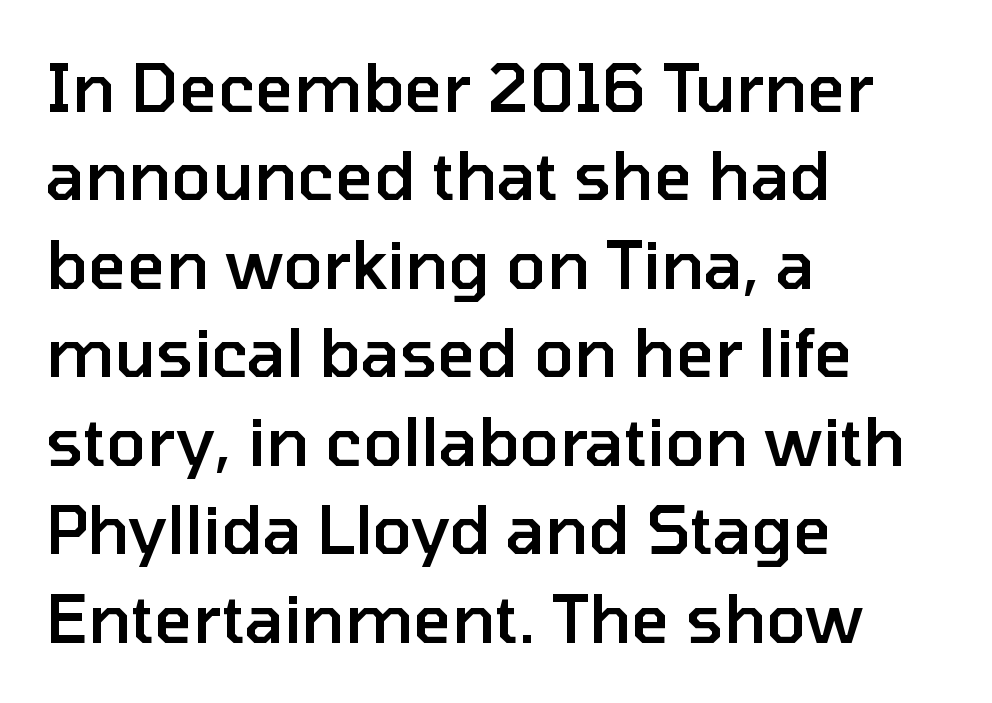
The image shows 66 px semibold sans-serif type, upright; set left-aligned, normal line spacing (1.34x), normal letter spacing, not underlined; low stroke contrast and a medium x-height.
